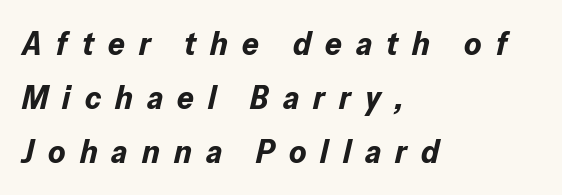
The image shows 33 px bold type, italic (leaning right); set left-aligned, normal line spacing (1.64x), unusually wide letter spacing (+0.43 em), not underlined; low stroke contrast and a medium x-height.
